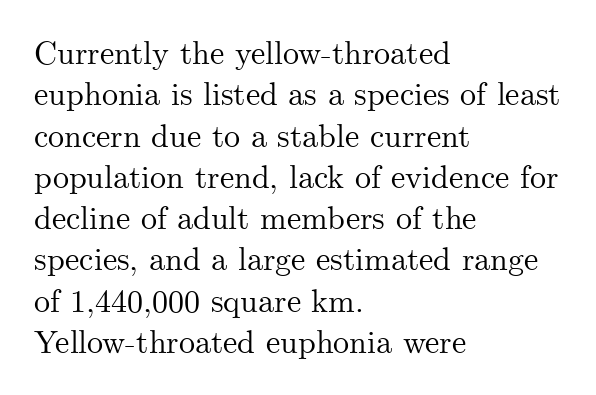
The image shows 32 px serif type, upright; set left-aligned, normal line spacing (1.29x), normal letter spacing, not underlined; medium stroke contrast and a small x-height.
